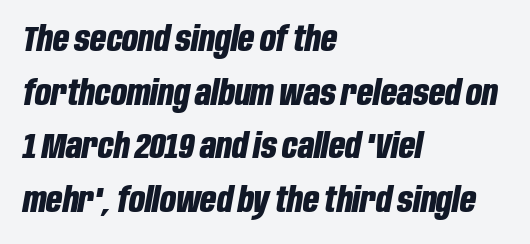
The glyphs have the mass of a bold cut. Looking at the ascenders, they clearly lean. Caption: multi-line text, flush left, ragged right. Character widths vary here, with narrow letters taking less room than wide ones. Baseline-to-baseline distance is the conventional proportion of letter height. The gap between lines stays unmarked.
